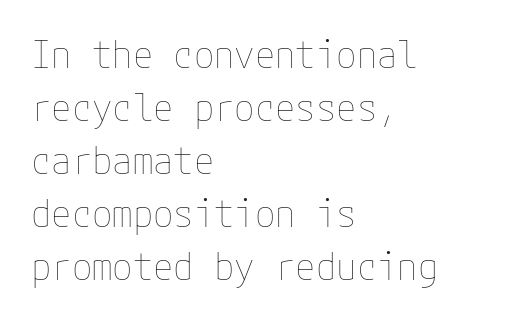
The image shows 37 px thin type, upright; set left-aligned, normal line spacing (1.43x), normal letter spacing, not underlined; low stroke contrast and a medium x-height.
